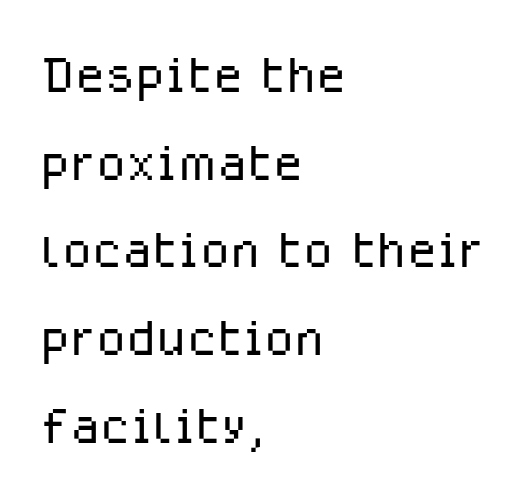
The type is set solid horizontally, with unmodified tracking. Ordinary non-slanted type is in use. The cut favours lightness, reaching ordinary text weight at its darkest. One glance says typical: line gaps are just what's usual. Does the copy run flush right? No — it runs flush left. Letters rest on an invisible, unmarked baseline.
